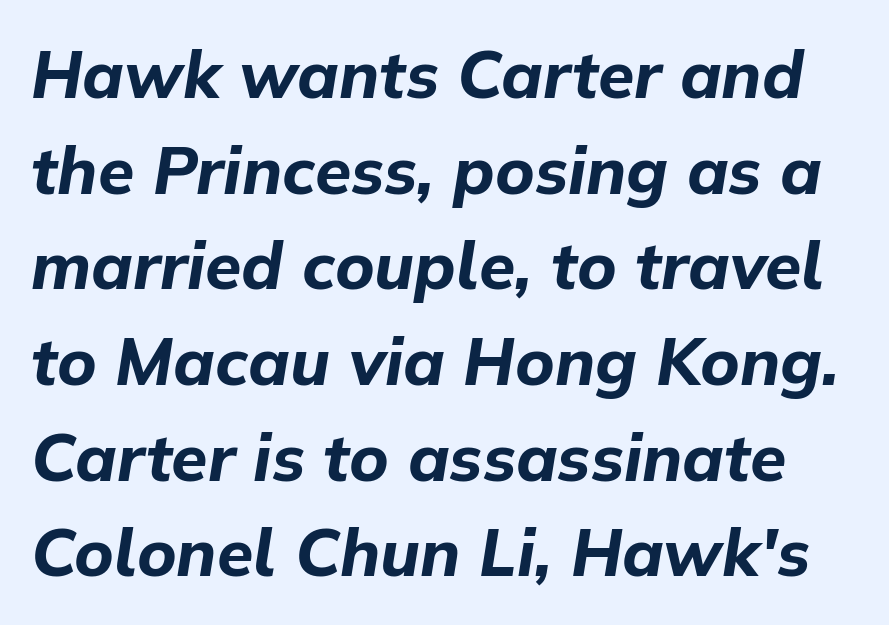
The foot of each line stays bare and open. Standard letterfit; no display-style spreading of the glyphs. Varying glyph widths throughout — classic text-font behaviour. Notice how the stems are inclined rather than vertical — that's the hallmark of italics.
